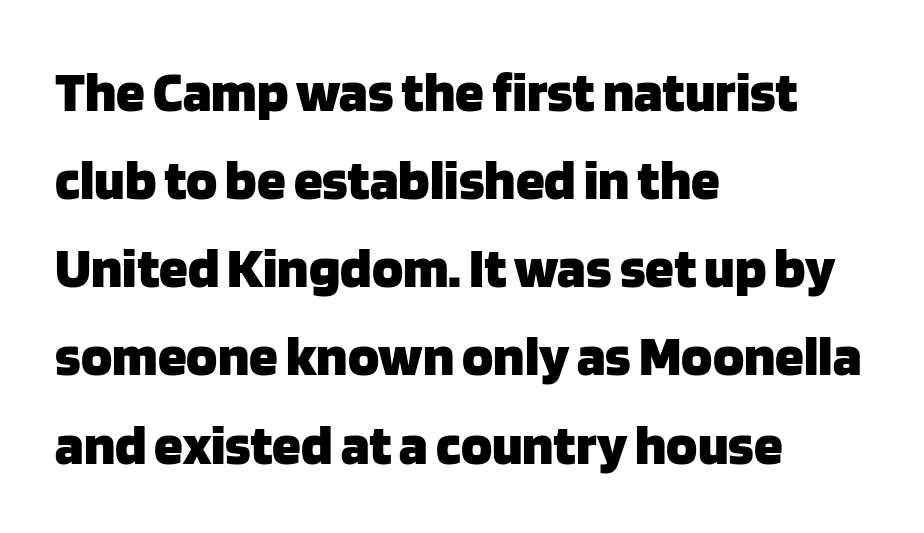
Q: Is the text bold? A: Yes.
Q: Is the text italic (slanted)? A: No, it is upright.
Q: Is the typeface a serif or a sans-serif typeface? A: Sans-serif.
Q: Is the text underlined? A: No.
Q: How is the paragraph aligned? A: Left-aligned.
Q: Is the spacing between letters normal or unusually wide? A: Normal.
Q: Is the spacing between lines tight, normal or loose? A: Normal.
Q: Width (condensed, normal, or wide)? A: Normal.
Q: Stroke contrast? A: Low.
Q: x-height? A: Large.
Q: Monospaced? A: No.
